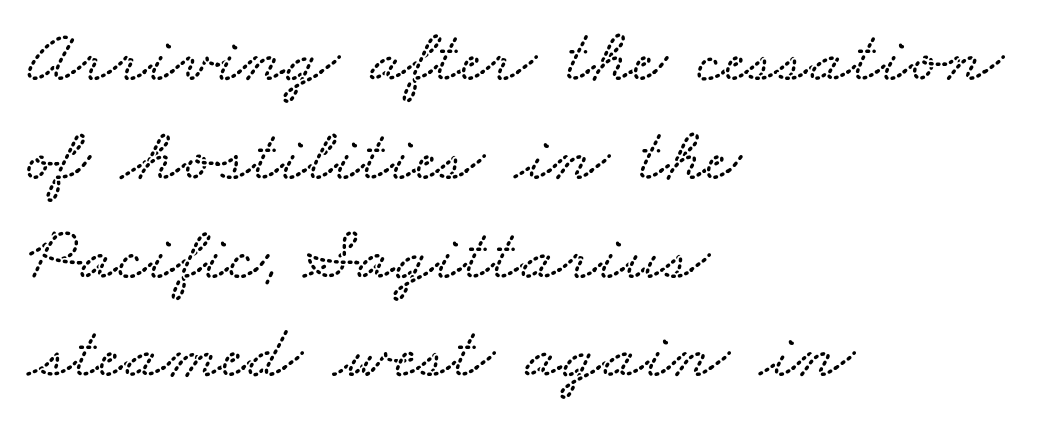
Q: Is the text underlined? A: No.
Q: How is the paragraph aligned? A: Left-aligned.
Q: Is the spacing between letters normal or unusually wide? A: Normal.
Q: Is the spacing between lines tight, normal or loose? A: Normal.
Q: Width (condensed, normal, or wide)? A: Wide.
Q: Stroke contrast? A: Low.
Q: x-height? A: Small.
Q: Monospaced? A: No.
